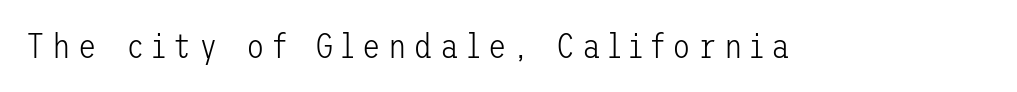
Q: Is the text bold? A: No.
Q: Is the text italic (slanted)? A: No, it is upright.
Q: Is the typeface a serif or a sans-serif typeface? A: Sans-serif.
Q: Is the text underlined? A: No.
Q: Is the spacing between letters normal or unusually wide? A: Unusually wide.
Q: Width (condensed, normal, or wide)? A: Normal.
Q: Stroke contrast? A: Low.
Q: x-height? A: Medium.
